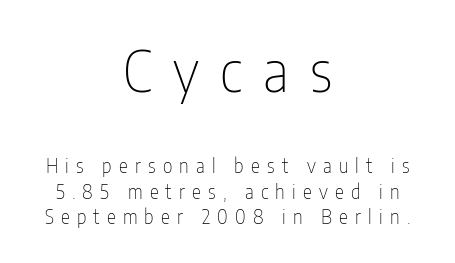
{"serif": "no", "italic": "no", "bold": "no", "weight": "thin", "width": "condensed", "stroke_contrast": "low", "x_height": "medium", "monospaced": "no", "underline": "no", "align": "center", "line_spacing": "normal", "line_spacing_ratio": 1.33, "letter_spacing": "wide", "letter_spacing_em": 0.38, "larger_block": "first", "size_ratio": 2.95, "glyph_px": 56}
